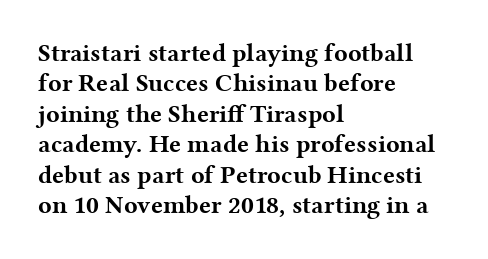
The image shows 25 px bold type, upright; set left-aligned, line spacing 1.22x, normal letter spacing, not underlined.
